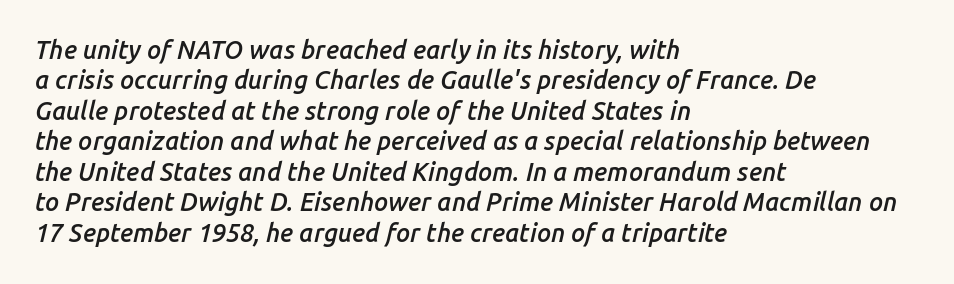
Q: Is the text bold? A: Semi-bold.
Q: Is the text italic (slanted)? A: Yes, it leans right by about 14 degrees.
Q: Is the text underlined? A: No.
Q: How is the paragraph aligned? A: Left-aligned.
Q: Is the spacing between letters normal or unusually wide? A: Normal.
